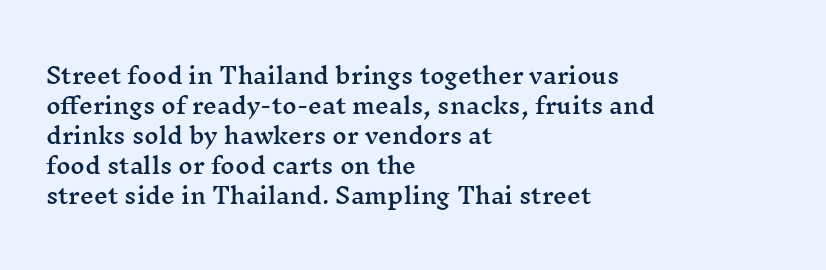
The image shows 22 px text type, upright; set left-aligned, normal line spacing (1.36x), normal letter spacing, not underlined.
